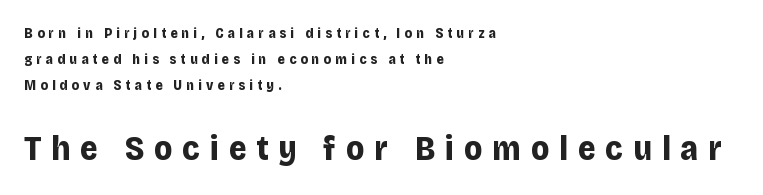
The image shows 34 px bold sans-serif type, upright; set left-aligned, line spacing 1.84x, unusually wide letter spacing (+0.29 em), not underlined; the second (bottom) block is 2.43x larger; low stroke contrast and a large x-height.
